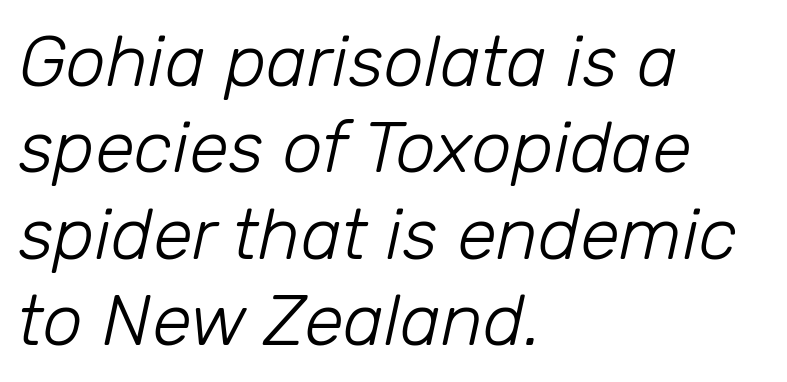
Q: Is the text bold? A: No.
Q: Is the text italic (slanted)? A: Yes, it leans right by about 12 degrees.
Q: Is the text underlined? A: No.
Q: How is the paragraph aligned? A: Left-aligned.
Q: Is the spacing between letters normal or unusually wide? A: Normal.
Q: Width (condensed, normal, or wide)? A: Normal.
Q: Stroke contrast? A: Low.
Q: x-height? A: Medium.
Q: Monospaced? A: No.
